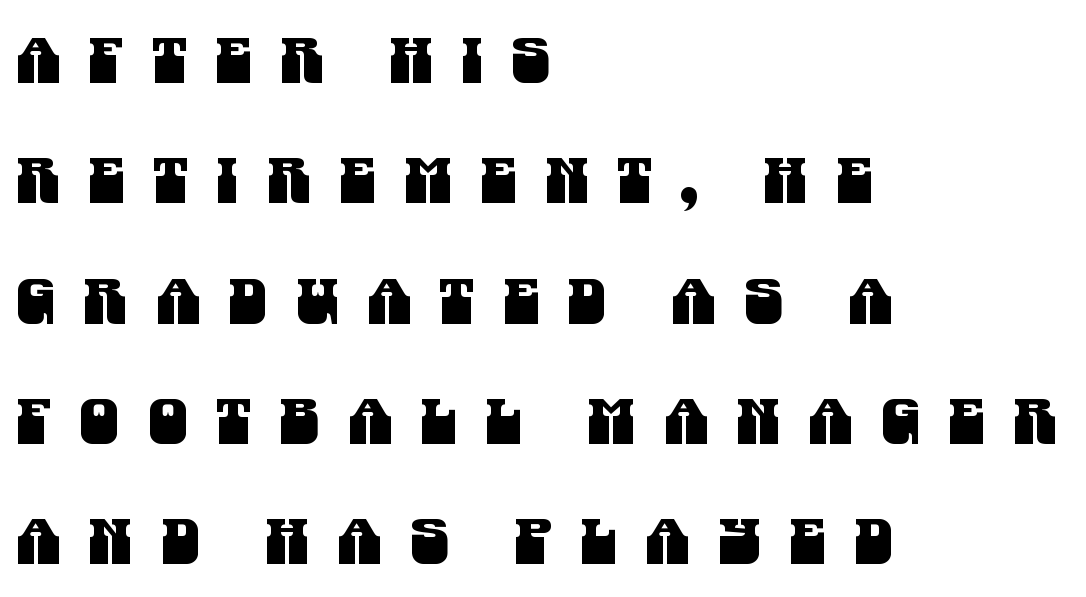
The image shows 63 px condensed sans-serif type; set left-aligned, loose line spacing (1.91x), unusually wide letter spacing (+0.45 em), not underlined; medium stroke contrast and a large x-height.
